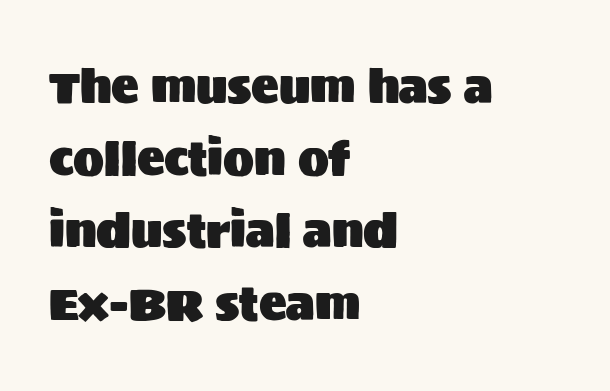
Q: Is the text italic (slanted)? A: No, it is upright.
Q: Is the typeface a serif or a sans-serif typeface? A: Sans-serif.
Q: Is the text underlined? A: No.
Q: How is the paragraph aligned? A: Left-aligned.
Q: Is the spacing between letters normal or unusually wide? A: Normal.
Q: Is the spacing between lines tight, normal or loose? A: Normal.
Q: Width (condensed, normal, or wide)? A: Normal.
Q: Stroke contrast? A: Medium.
Q: x-height? A: Large.
Q: Monospaced? A: No.
